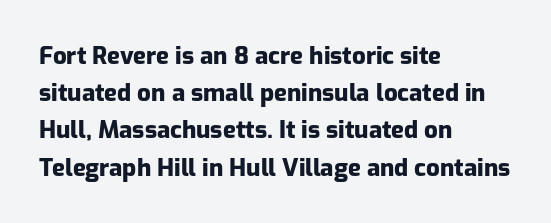
The image shows 24 px bold type, upright; set left-aligned, normal line spacing (1.55x), normal letter spacing, not underlined.
